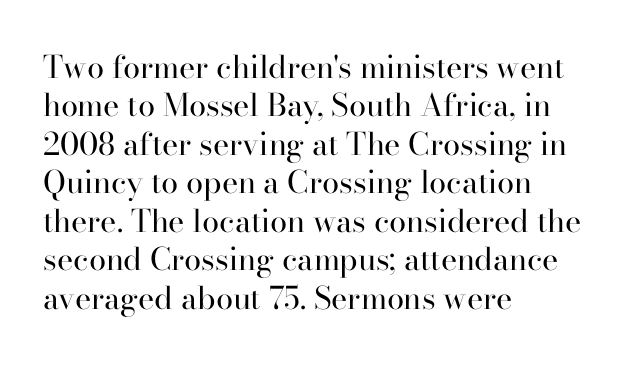
{"serif": "yes", "italic": "no", "bold": "no", "weight": "regular", "width": "normal", "stroke_contrast": "high", "x_height": "small", "monospaced": "no", "underline": "no", "align": "left", "line_spacing_ratio": 1.24, "letter_spacing": "normal", "letter_spacing_em": 0.0, "glyph_px": 31}
